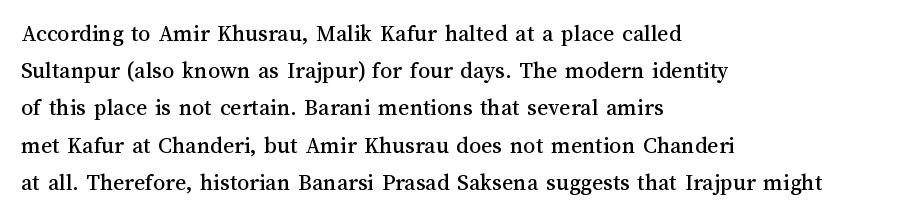
Q: Is the text italic (slanted)? A: No, it is upright.
Q: Is the text underlined? A: No.
Q: How is the paragraph aligned? A: Left-aligned.
Q: Is the spacing between letters normal or unusually wide? A: Normal.
Q: Is the spacing between lines tight, normal or loose? A: Normal.
